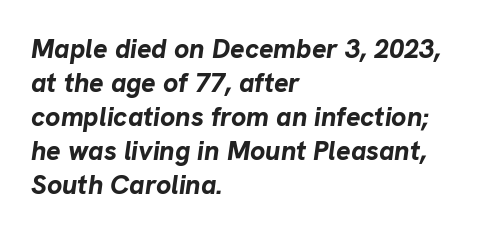
Horizontally, the lines are justified to the leading edge only. How heavy is the stroke? Heavy — this is a bold. Unmarked baselines from the first word to the last. How would I describe the line gaps? Plain and ordinary. This sample uses plain, unmodified letter spacing.
